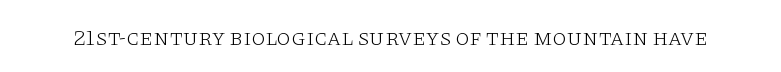
The type is set solid horizontally, with unmodified tracking. Words float on clear page, feet unadorned. A quiet, ordinary-to-light weight characterises the typeface. The type sits square on the baseline with zero lean.
